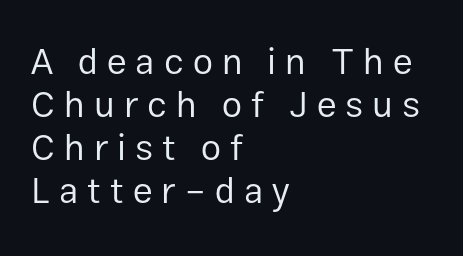
The rag falls on the right side of this text block. Observe the wide spacing: letters keep a clear distance from each other. No chunkiness to these letters — they're not bold. The strip under each line holds only bare page. Serifs: no, the terminals of the letterforms are clean.
